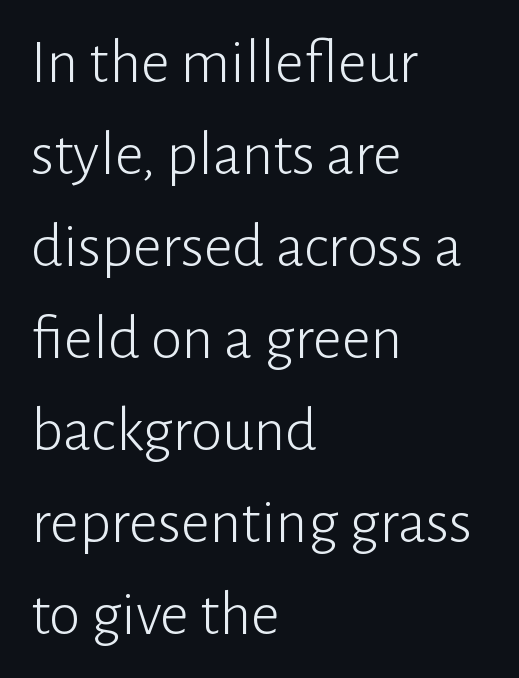
{"serif": "no", "italic": "no", "bold": "no", "weight": "light", "width": "normal", "stroke_contrast": "low", "x_height": "medium", "monospaced": "no", "underline": "no", "align": "left", "line_spacing": "normal", "line_spacing_ratio": 1.46, "letter_spacing": "normal", "letter_spacing_em": 0.0, "glyph_px": 63}
